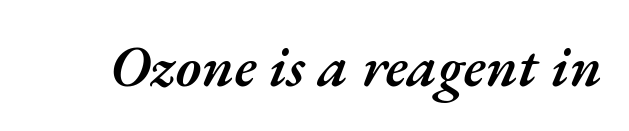
The image shows 58 px semibold type, italic (leaning right); set normal letter spacing, not underlined; medium stroke contrast and a small x-height.
